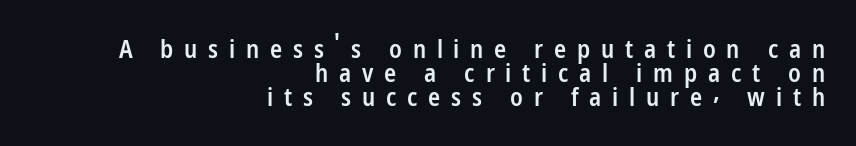
{"italic": "no", "bold": "semi", "underline": "no", "align": "right", "line_spacing": "tight", "line_spacing_ratio": 0.97, "letter_spacing": "wide", "letter_spacing_em": 0.43, "glyph_px": 25}
